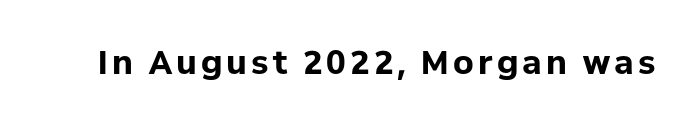
{"serif": "no", "italic": "no", "bold": "yes", "weight": "bold", "width": "normal", "stroke_contrast": "low", "x_height": "medium", "monospaced": "no", "underline": "no", "glyph_px": 32}
